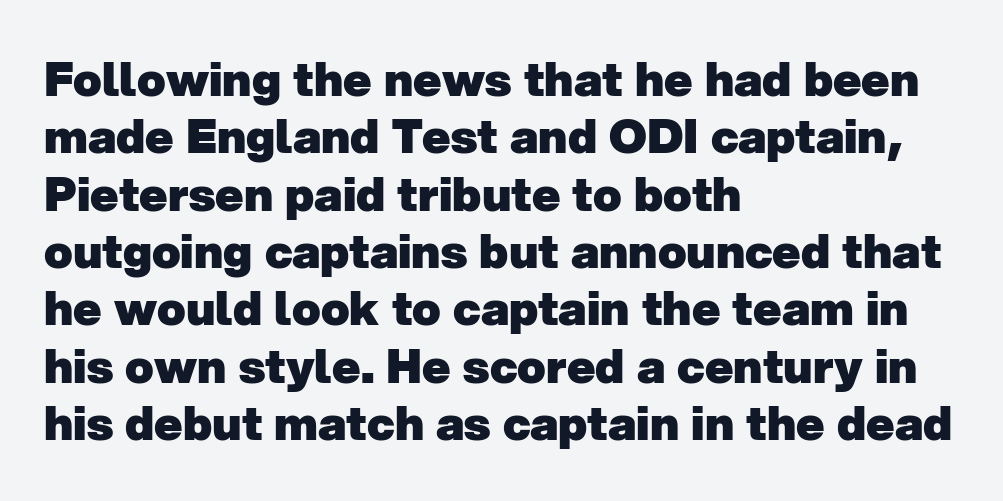
{"serif": "no", "bold": "yes", "weight": "heavy", "width": "normal", "stroke_contrast": "low", "x_height": "medium", "monospaced": "no", "underline": "no", "align": "left", "line_spacing_ratio": 1.22, "letter_spacing": "normal", "letter_spacing_em": 0.0, "glyph_px": 47}
